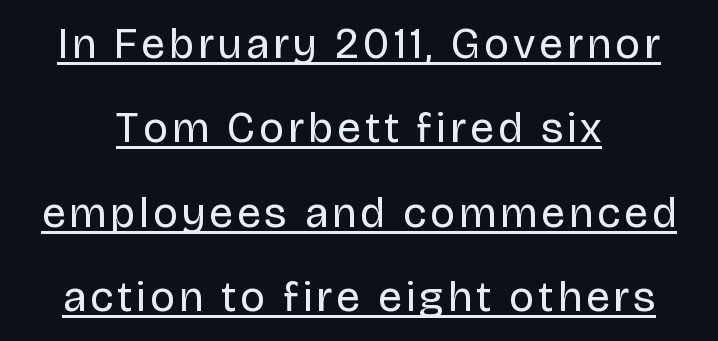
The image shows 43 px regular-weight sans-serif type, upright; set centered, loose line spacing (1.96x), underlined; low stroke contrast and a large x-height.
